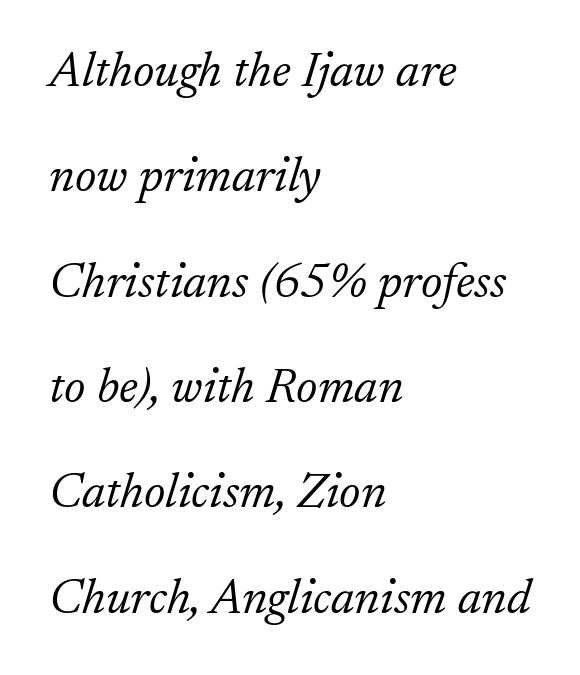
Q: Is the text bold? A: No.
Q: Is the text italic (slanted)? A: Yes, it leans right by about 17 degrees.
Q: Is the typeface a serif or a sans-serif typeface? A: Serif.
Q: Is the text underlined? A: No.
Q: How is the paragraph aligned? A: Left-aligned.
Q: Is the spacing between letters normal or unusually wide? A: Normal.
Q: Is the spacing between lines tight, normal or loose? A: Loose.
Q: Width (condensed, normal, or wide)? A: Normal.
Q: Stroke contrast? A: Low.
Q: x-height? A: Small.
Q: Monospaced? A: No.
